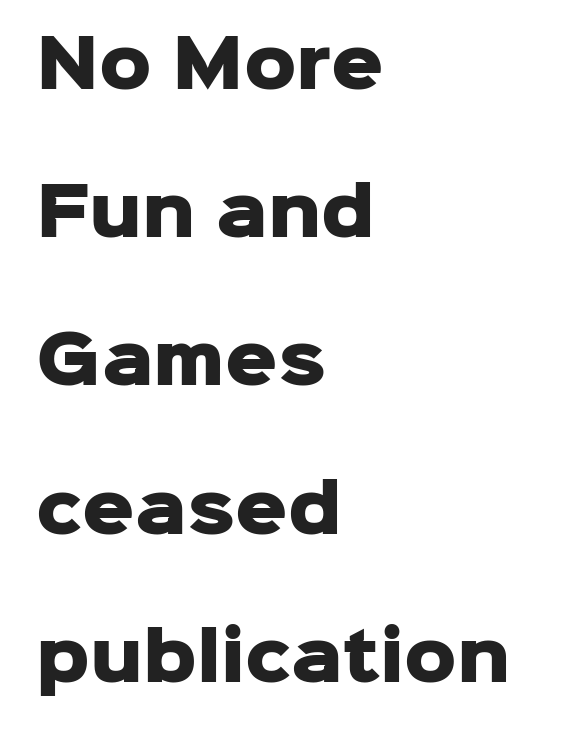
The rendering uses natural spacing where letterforms have individual widths. Quick note: underline off. The face used here is a sans, in the tradition of grotesques and geometrics. I'd describe the lettering as bold — thick and assertive. Standard letterfit; no display-style spreading of the glyphs.
